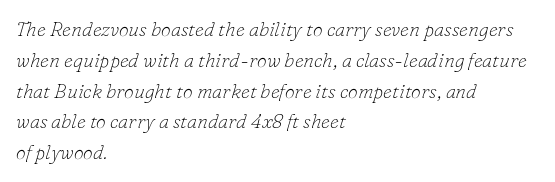
The image shows 20 px text type, italic (leaning right); set left-aligned, normal line spacing (1.54x), normal letter spacing, not underlined.
